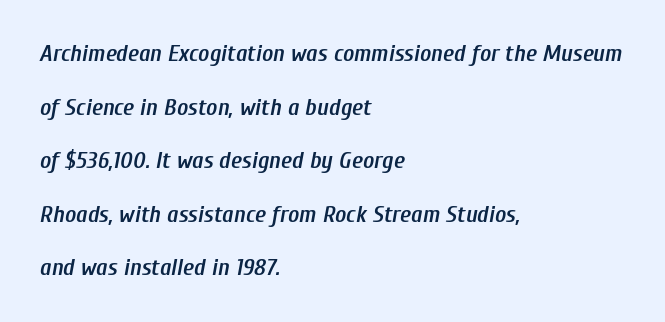
The image shows 24 px text type, italic (leaning right); set left-aligned, loose line spacing (2.23x), normal letter spacing, not underlined.
